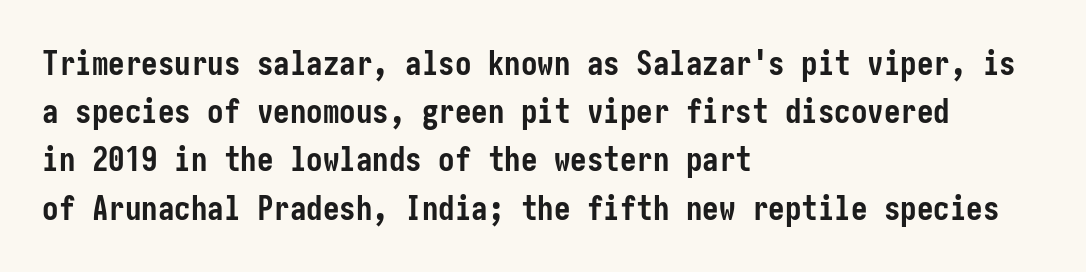
The image shows 33 px semibold, condensed sans-serif type, upright; set left-aligned, normal line spacing (1.46x), normal letter spacing, not underlined; low stroke contrast and a medium x-height.
